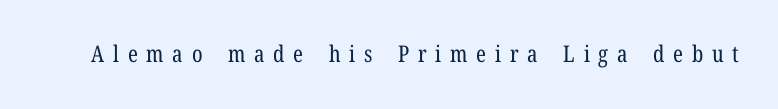
{"italic": "no", "bold": "no", "underline": "no", "letter_spacing": "wide", "letter_spacing_em": 0.38, "glyph_px": 23}
